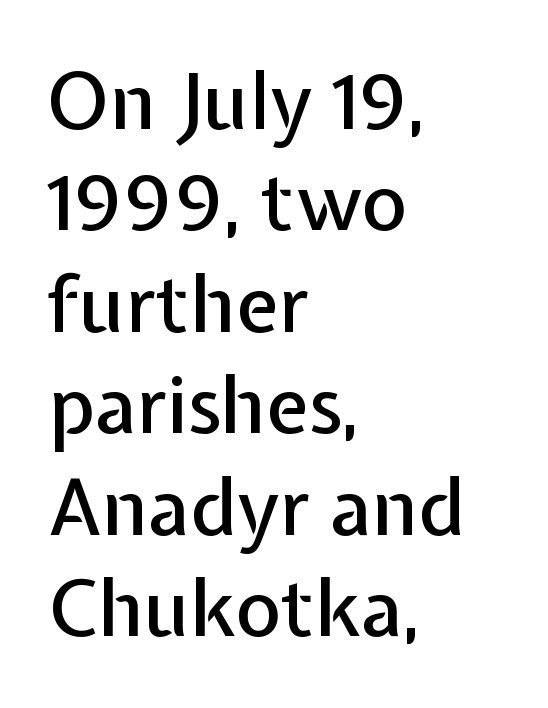
The image shows 78 px sans-serif type, upright; set left-aligned, normal line spacing (1.3x), normal letter spacing, not underlined; low stroke contrast and a medium x-height.
